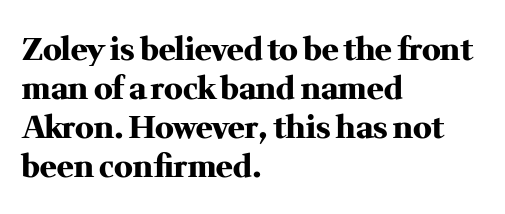
The passage shown is typeset with a serif family. The axis of the letterforms is exactly vertical. Proportional: the letters do not fall into vertical columns. Casual observation: everything's shoved over to the left.
